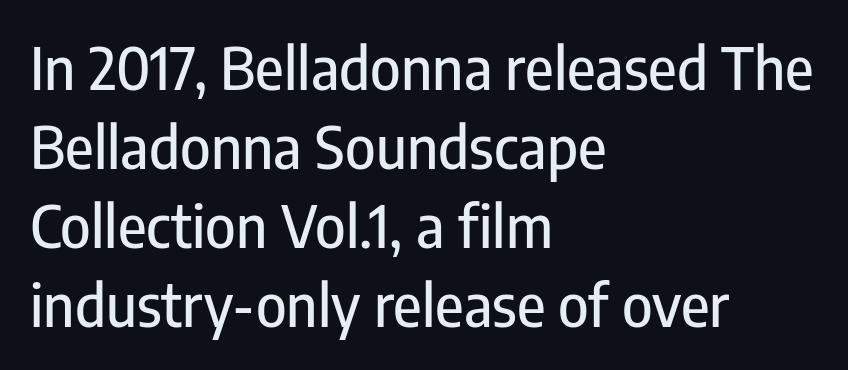
Q: Is the text italic (slanted)? A: No, it is upright.
Q: Is the typeface a serif or a sans-serif typeface? A: Sans-serif.
Q: Is the text underlined? A: No.
Q: How is the paragraph aligned? A: Left-aligned.
Q: Is the spacing between letters normal or unusually wide? A: Normal.
Q: Is the spacing between lines tight, normal or loose? A: Normal.
Q: Width (condensed, normal, or wide)? A: Condensed.
Q: Stroke contrast? A: Low.
Q: x-height? A: Medium.
Q: Monospaced? A: No.
